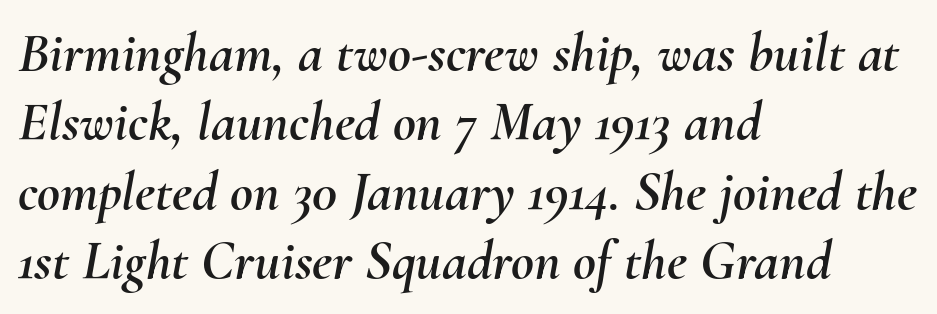
The image shows 56 px text type, italic (leaning right); set left-aligned, line spacing 1.24x, normal letter spacing, not underlined; medium stroke contrast and a small x-height.
